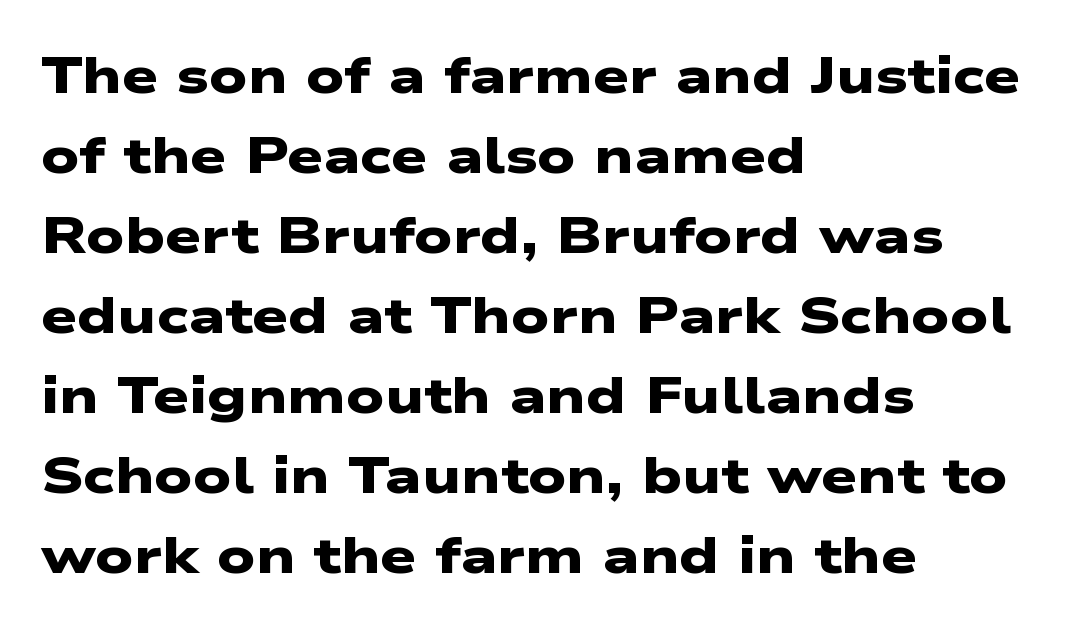
The image shows 51 px heavy, wide sans-serif type; set left-aligned, normal line spacing (1.57x), normal letter spacing, not underlined; low stroke contrast and a medium x-height.
